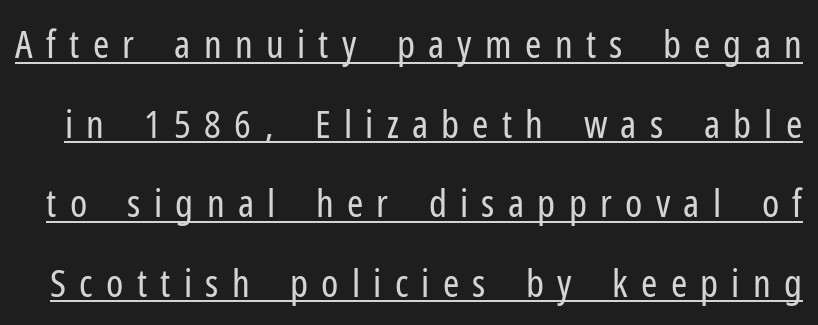
Q: Is the text bold? A: No.
Q: Is the text italic (slanted)? A: No, it is upright.
Q: Is the typeface a serif or a sans-serif typeface? A: Sans-serif.
Q: Is the text underlined? A: Yes.
Q: Is the spacing between letters normal or unusually wide? A: Unusually wide.
Q: Is the spacing between lines tight, normal or loose? A: Loose.
Q: Width (condensed, normal, or wide)? A: Condensed.
Q: Stroke contrast? A: Low.
Q: x-height? A: Medium.
Q: Monospaced? A: No.
